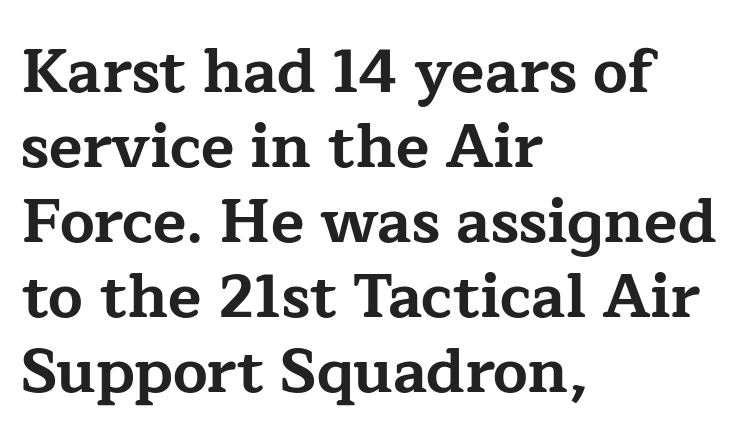
{"serif": "yes", "italic": "no", "bold": "yes", "weight": "bold", "width": "wide", "stroke_contrast": "low", "x_height": "medium", "monospaced": "no", "underline": "no", "align": "left", "line_spacing_ratio": 1.23, "letter_spacing": "normal", "letter_spacing_em": 0.0, "glyph_px": 61}
